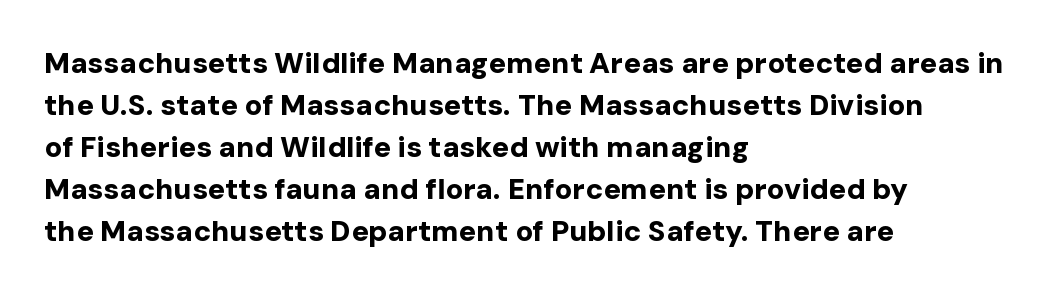
The string is rendered with underlining switched off. Strokes here are thick enough to call this a true bold. Each letter keeps its own natural width here, so spacing adapts to shape. One glance says typical: line gaps are just what's usual.
